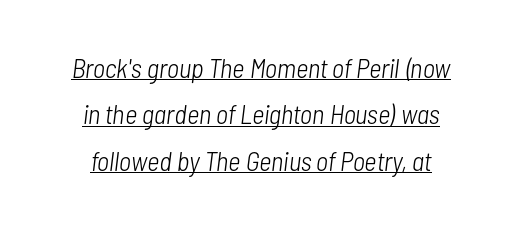
{"italic": "yes", "lean": "right", "slant_degrees": 7, "bold": "no", "underline": "yes", "align": "center", "line_spacing_ratio": 1.72, "letter_spacing": "normal", "letter_spacing_em": 0.0, "glyph_px": 27}
